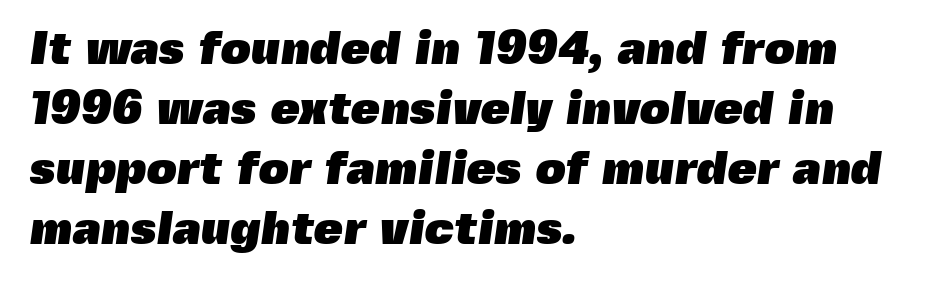
The image shows 47 px heavy sans-serif type; set left-aligned, normal line spacing (1.28x), normal letter spacing, not underlined; a medium x-height.
